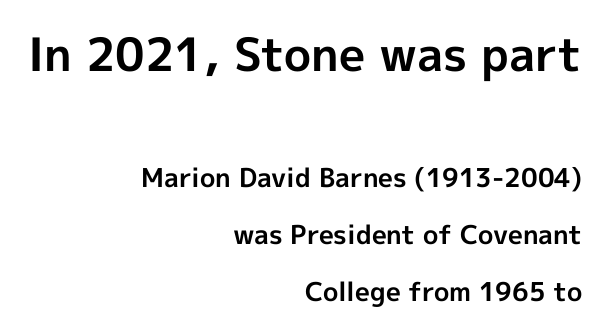
{"serif": "no", "italic": "no", "bold": "yes", "weight": "bold", "width": "normal", "x_height": "medium", "monospaced": "no", "underline": "no", "align": "right", "line_spacing": "loose", "line_spacing_ratio": 2.2, "letter_spacing": "normal", "letter_spacing_em": 0.0, "larger_block": "first", "size_ratio": 1.77, "glyph_px": 46}
